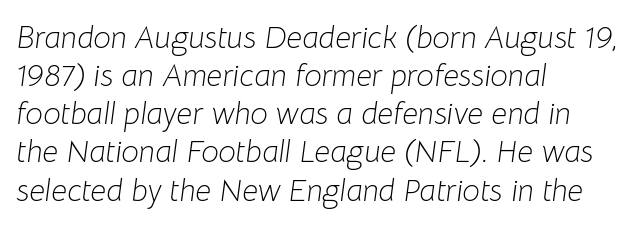
No extra tracking has been applied to these lines. Here the designer chose a conventional face with non-uniform glyph widths. The specimen omits any rule beneath the text block's lines. Teacher's note: observe the even left margin — that is flush-left alignment. Style check: oblique.
